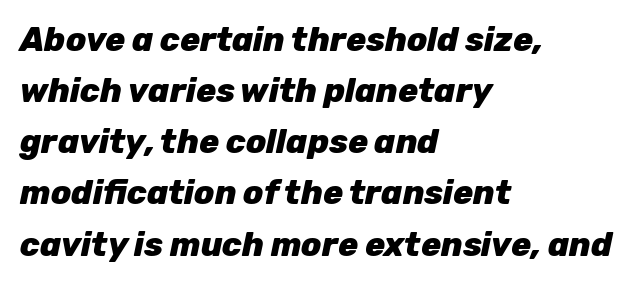
{"italic": "yes", "lean": "right", "slant_degrees": 12, "bold": "yes", "weight": "heavy", "width": "normal", "stroke_contrast": "low", "x_height": "medium", "monospaced": "no", "underline": "no", "align": "left", "line_spacing": "normal", "line_spacing_ratio": 1.55, "letter_spacing": "normal", "letter_spacing_em": 0.0, "glyph_px": 33}
